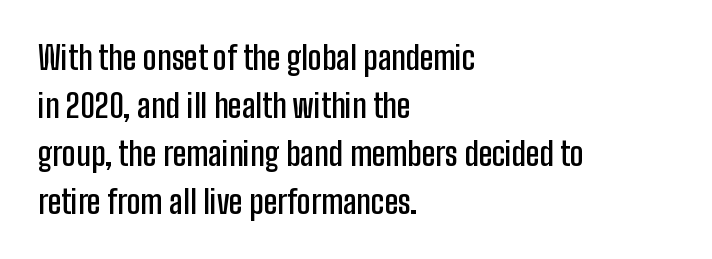
{"serif": "no", "italic": "no", "bold": "semi", "weight": "semibold", "width": "condensed", "stroke_contrast": "low", "x_height": "medium", "monospaced": "no", "underline": "no", "align": "left", "line_spacing": "normal", "line_spacing_ratio": 1.5, "letter_spacing": "normal", "letter_spacing_em": 0.0, "glyph_px": 32}
